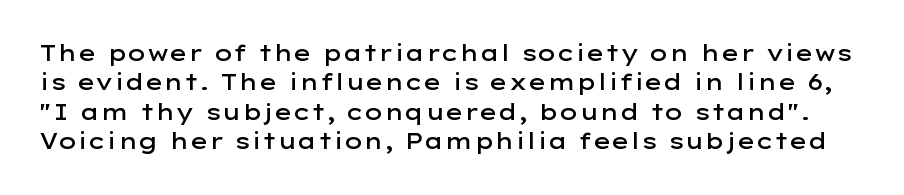
The horizontal fit of the characters is conventional and even. Successive baselines arrive at the customary interval. The words here are not underlined. This is roman type, the default non-slanted kind.
